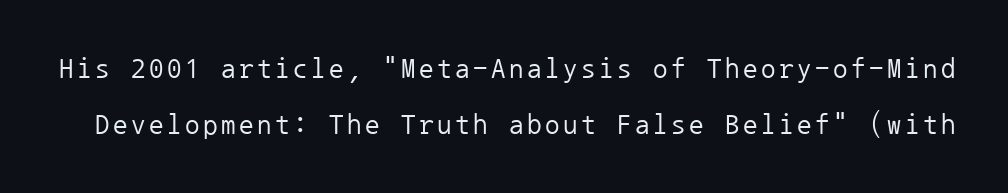
Q: Is the text bold? A: No.
Q: Is the text italic (slanted)? A: No, it is upright.
Q: Is the typeface a serif or a sans-serif typeface? A: Sans-serif.
Q: Is the text underlined? A: No.
Q: Is the spacing between lines tight, normal or loose? A: Loose.
Q: Width (condensed, normal, or wide)? A: Normal.
Q: Stroke contrast? A: Low.
Q: x-height? A: Medium.
Q: Monospaced? A: Yes.
